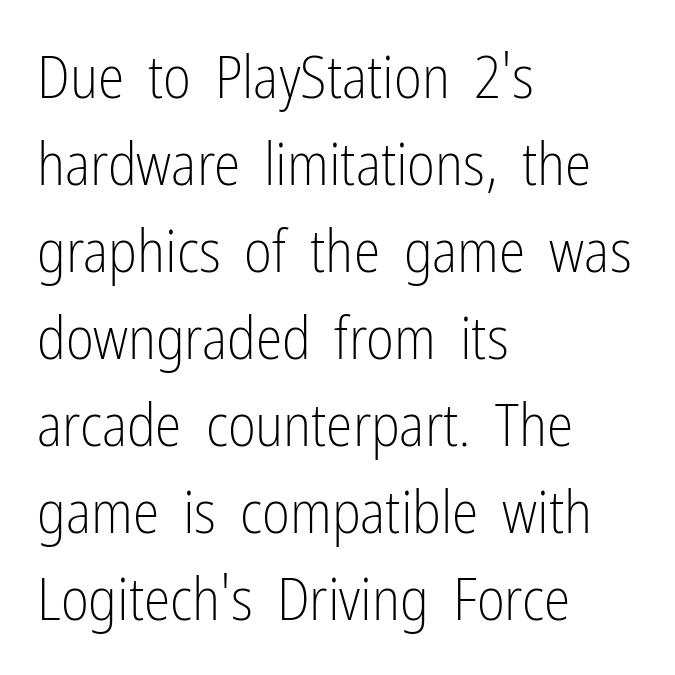
{"serif": "no", "italic": "no", "bold": "no", "weight": "light", "width": "condensed", "stroke_contrast": "low", "x_height": "medium", "monospaced": "no", "underline": "no", "align": "left", "line_spacing": "normal", "line_spacing_ratio": 1.45, "letter_spacing": "normal", "letter_spacing_em": 0.0, "glyph_px": 60}
